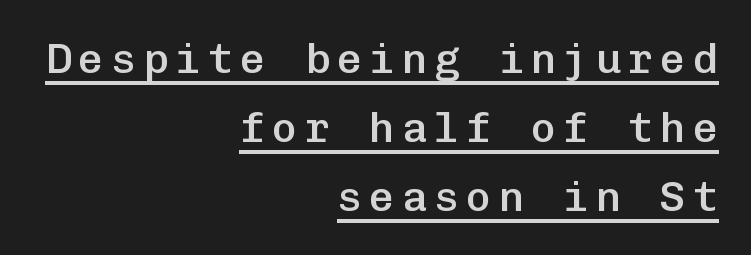
The image shows 42 px semibold sans-serif type, upright, monospaced; set right-aligned, normal line spacing (1.64x), underlined; low stroke contrast and a medium x-height.
